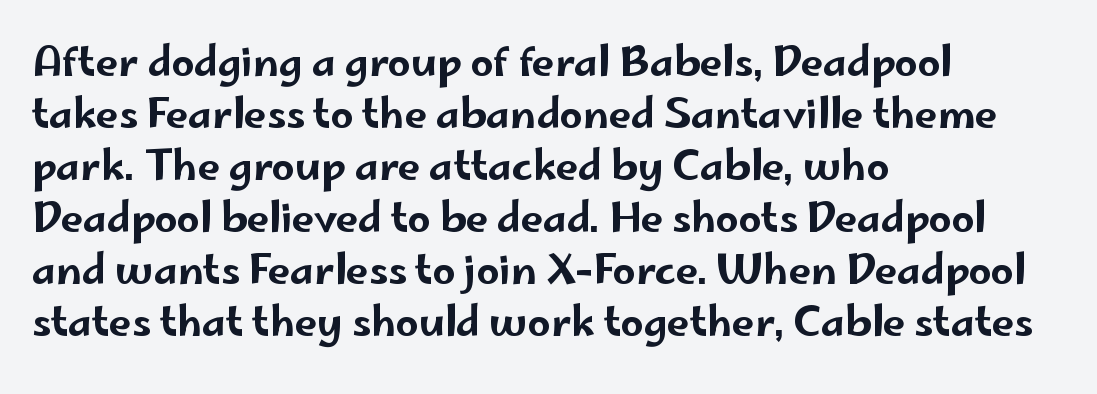
The image shows 40 px wide sans-serif type, upright; set left-aligned, normal line spacing (1.3x), normal letter spacing, not underlined; low stroke contrast and a small x-height.
